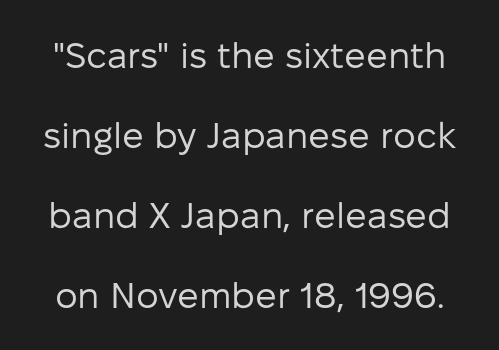
Q: Is the text bold? A: No.
Q: Is the text italic (slanted)? A: No, it is upright.
Q: Is the typeface a serif or a sans-serif typeface? A: Sans-serif.
Q: Is the text underlined? A: No.
Q: Is the spacing between letters normal or unusually wide? A: Normal.
Q: Is the spacing between lines tight, normal or loose? A: Loose.
Q: Width (condensed, normal, or wide)? A: Normal.
Q: Stroke contrast? A: Low.
Q: x-height? A: Medium.
Q: Monospaced? A: No.
